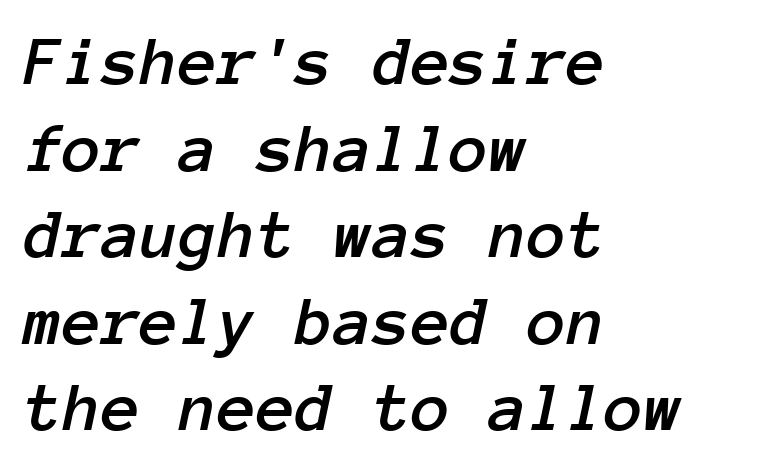
Spacing between characters is what you'd get straight out of the box. The lines are quadded left. Is the type slanted? Yes — the strokes lean at a clear angle. Nobody drew a line under any word here.
